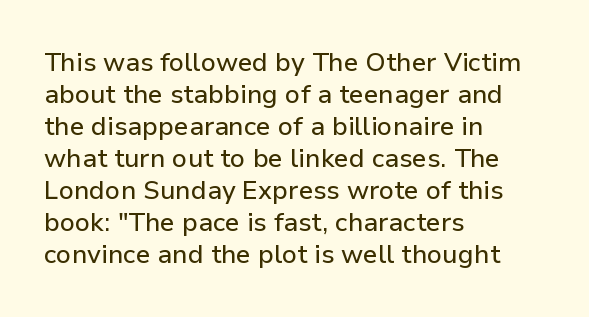
Q: Is the text italic (slanted)? A: No, it is upright.
Q: Is the text underlined? A: No.
Q: How is the paragraph aligned? A: Left-aligned.
Q: Is the spacing between letters normal or unusually wide? A: Normal.
